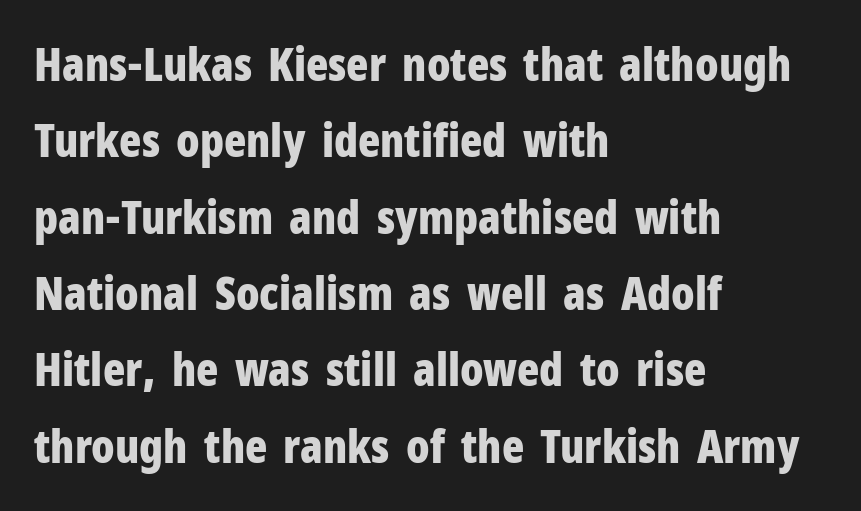
The zone under the glyphs is completely vacant. Caption: bold face, heavy strokes. The type family on display is of the sans-serif kind. A roman cut, with each character standing at attention.
